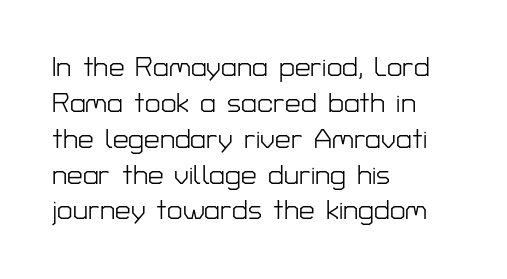
Q: Is the text bold? A: No.
Q: Is the text italic (slanted)? A: No, it is upright.
Q: Is the typeface a serif or a sans-serif typeface? A: Sans-serif.
Q: Is the text underlined? A: No.
Q: How is the paragraph aligned? A: Left-aligned.
Q: Is the spacing between letters normal or unusually wide? A: Normal.
Q: Is the spacing between lines tight, normal or loose? A: Normal.
Q: Width (condensed, normal, or wide)? A: Normal.
Q: Stroke contrast? A: Low.
Q: x-height? A: Medium.
Q: Monospaced? A: No.
